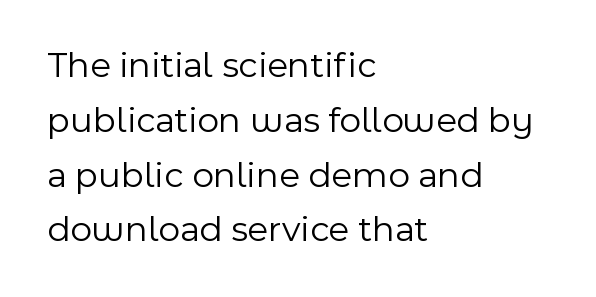
The setting favours the left margin, as ordinary paragraphs usually do. The letters stand upright; this is a roman face. The space directly below the letters is spotless. The letters sit at their default tracking, neither squeezed nor spread. The letters advance in unequal steps, a hallmark of proportional type.
